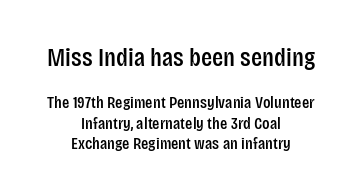
The image shows 26 px text type, upright; set centered, line spacing 1.18x, normal letter spacing, not underlined; the first (top) block is 1.53x larger.
